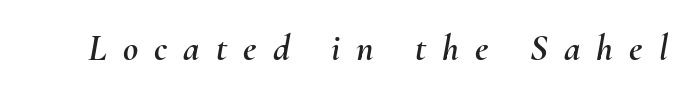
Is this a fixed-width face? No — the glyphs have proportional, varying widths. Would a proofreader flag this as italicized? Yes. The space directly below the letters is spotless. Look at the tracking — it's clearly loosened, letters drifting apart.
